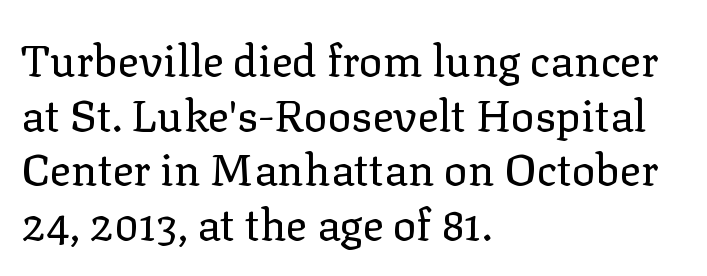
Weight class: somewhere from thin through regular. Layout note: lines flush left. Decoration check: the copy has no underline. Style check: upright. The passage shown is typed in a proportional face where columns would drift.
